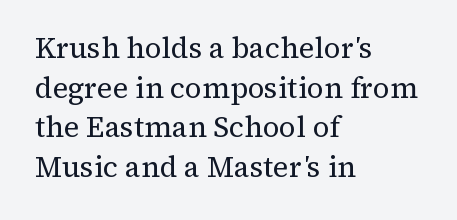
How are the letters spaced? Ordinarily, with no added tracking. Is the type heavy? It reads as light-to-regular instead. The rendering uses natural spacing where letterforms have individual widths. These lines are composed in type with serifs.
